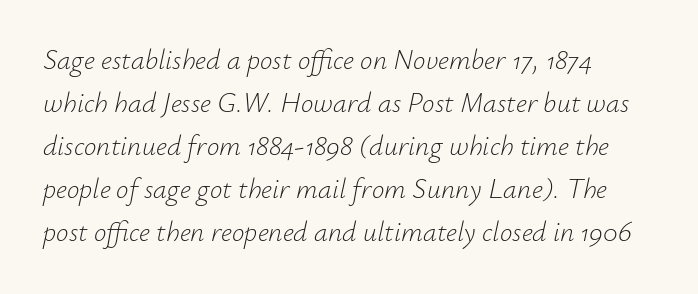
The letters look calm and open, with moderate or lighter stems. Varying glyph widths throughout — classic text-font behaviour. The gaps between neighbouring characters are ordinary and unremarkable. Is the block centered? No — it sits flush against the left margin. Anything drawn beneath the words? Only blank space. The designer left line spacing at the default.
